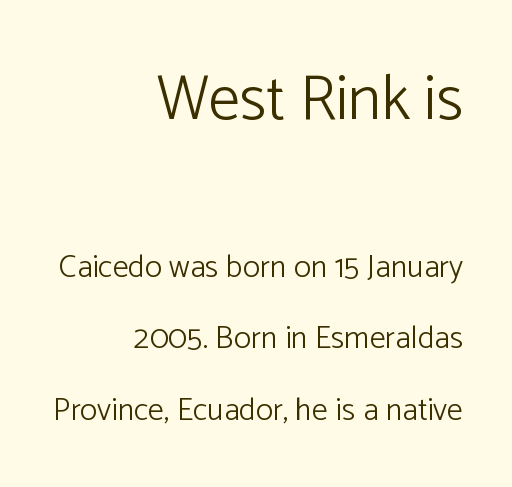
Horizontal alignment here is rightward, an uncommon choice for prose. Of the two passages, the one on top uses the larger point size. Is there any slant? The stems are plumb. Each letter keeps its own natural width here, so spacing adapts to shape. The passage shown has conventional tracking throughout.
